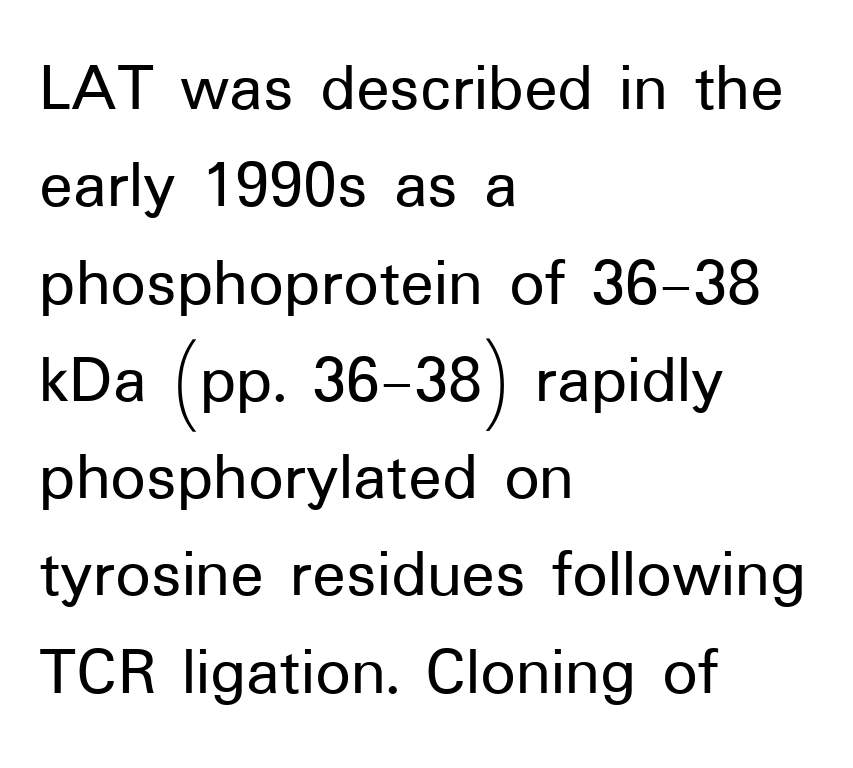
Q: Is the text italic (slanted)? A: No, it is upright.
Q: Is the typeface a serif or a sans-serif typeface? A: Sans-serif.
Q: Is the text underlined? A: No.
Q: How is the paragraph aligned? A: Left-aligned.
Q: Is the spacing between letters normal or unusually wide? A: Normal.
Q: Is the spacing between lines tight, normal or loose? A: Normal.
Q: Width (condensed, normal, or wide)? A: Normal.
Q: Stroke contrast? A: Low.
Q: x-height? A: Medium.
Q: Monospaced? A: No.
